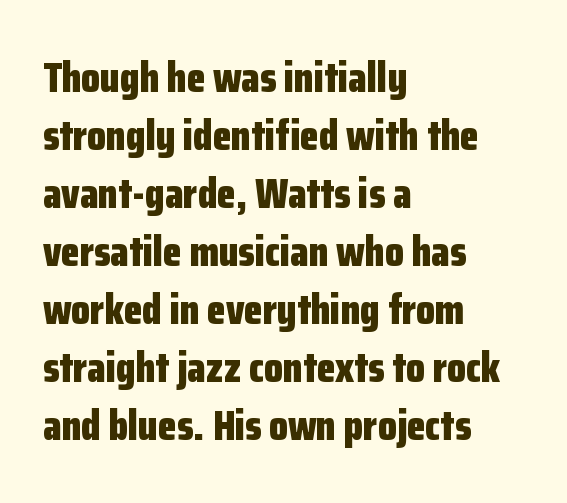
The image shows 43 px bold, condensed sans-serif type, upright; set left-aligned, normal line spacing (1.35x), normal letter spacing, not underlined; low stroke contrast and a medium x-height.
